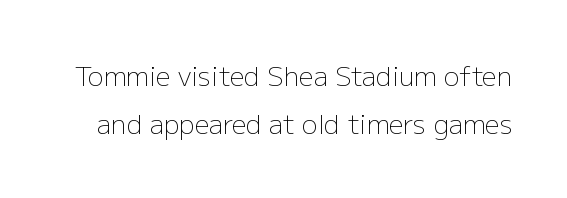
The image shows 26 px text type, upright; set line spacing 1.86x, normal letter spacing, not underlined.
